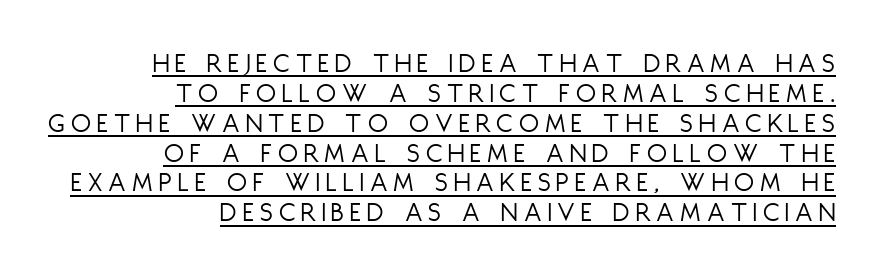
The image shows 29 px light, condensed sans-serif type, upright; set right-aligned, tight line spacing (1.03x), unusually wide letter spacing (+0.21 em), underlined; low stroke contrast and a large x-height.
